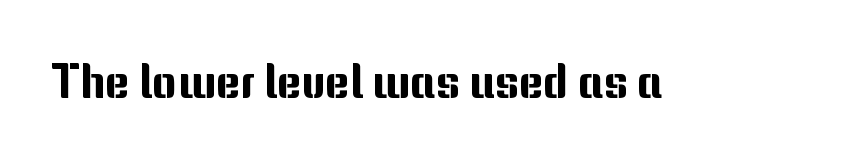
{"serif": "no", "italic": "no", "width": "normal", "stroke_contrast": "medium", "x_height": "medium", "monospaced": "no", "underline": "no", "letter_spacing": "normal", "letter_spacing_em": 0.0, "glyph_px": 47}
